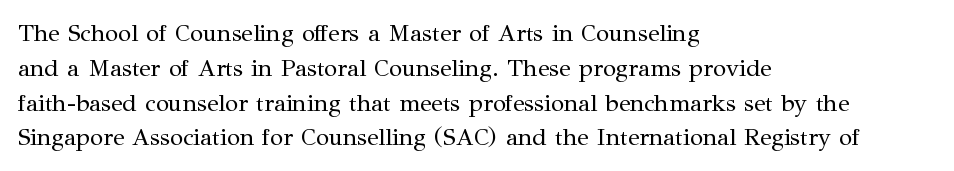
Summary of weight: not heavy and not bold. The passage shown stacks its lines at a standard gap. Upright lettering throughout. Tracking value appears to be zero — textbook default spacing.
